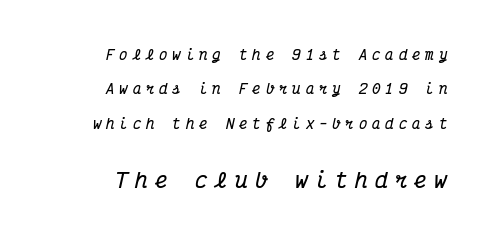
Heavy-handed strokes throughout: this text is bold. Between one letter and the next there's a generous, obvious gap. Emphasis-style slanted type is in use. The foot of each line stays bare and open. All the whitespace from short lines collects on the left.
